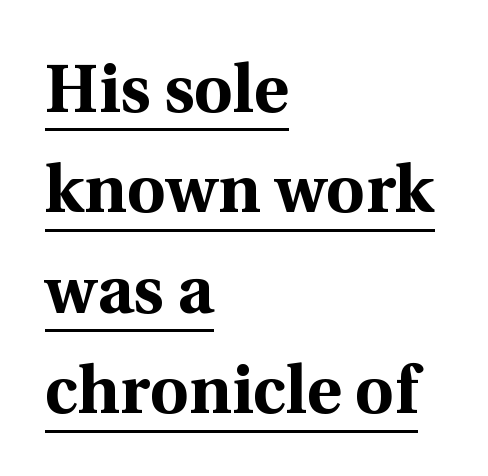
Each word holds together tightly as a unit, with standard inter-letter gaps. No italicization has been applied; the sample stays upright. Do the characters align in a grid? No, the font is proportional. This sample is left-justified, so line endings fall wherever the words run out. Leading: standard. The characters look thick and weighty, a clear bold.
